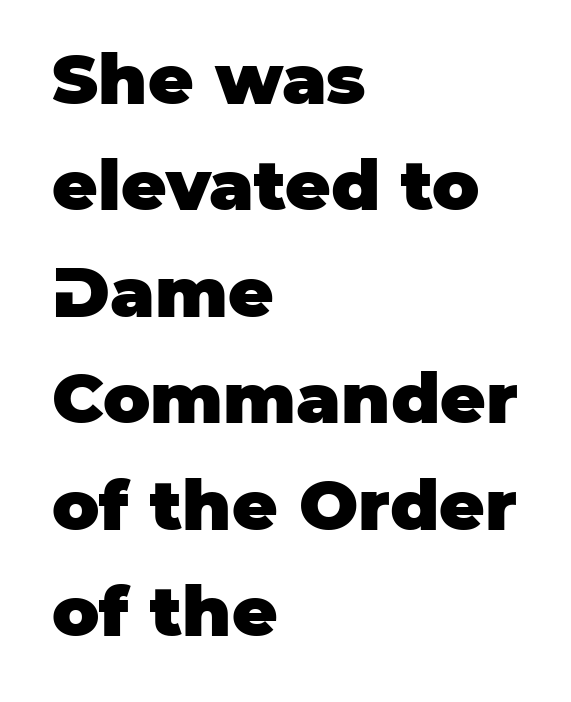
Q: Is the text bold? A: Yes.
Q: Is the text italic (slanted)? A: No, it is upright.
Q: Is the typeface a serif or a sans-serif typeface? A: Sans-serif.
Q: Is the text underlined? A: No.
Q: How is the paragraph aligned? A: Left-aligned.
Q: Is the spacing between letters normal or unusually wide? A: Normal.
Q: Is the spacing between lines tight, normal or loose? A: Normal.
Q: Width (condensed, normal, or wide)? A: Normal.
Q: Stroke contrast? A: Low.
Q: x-height? A: Large.
Q: Monospaced? A: No.
